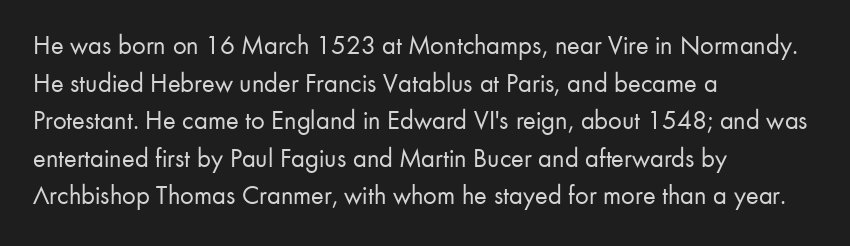
Q: Is the text bold? A: No.
Q: Is the text italic (slanted)? A: No, it is upright.
Q: Is the text underlined? A: No.
Q: How is the paragraph aligned? A: Left-aligned.
Q: Is the spacing between letters normal or unusually wide? A: Normal.
Q: Is the spacing between lines tight, normal or loose? A: Normal.
